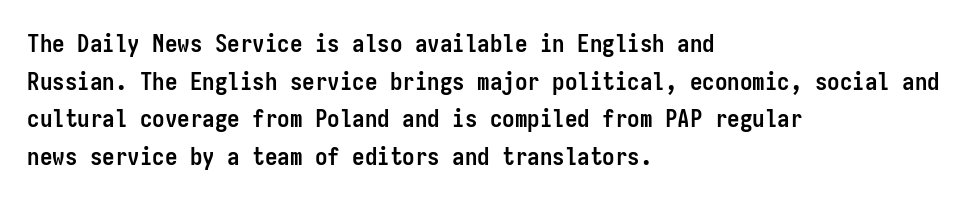
Q: Is the text bold? A: Yes.
Q: Is the text italic (slanted)? A: No, it is upright.
Q: Is the text underlined? A: No.
Q: How is the paragraph aligned? A: Left-aligned.
Q: Is the spacing between letters normal or unusually wide? A: Normal.
Q: Is the spacing between lines tight, normal or loose? A: Normal.
